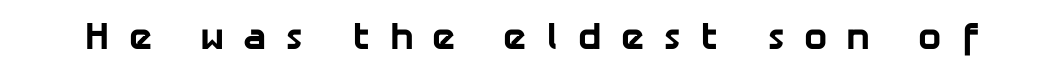
The image shows 39 px bold sans-serif type; set unusually wide letter spacing (+0.48 em), not underlined; low stroke contrast and a medium x-height.
